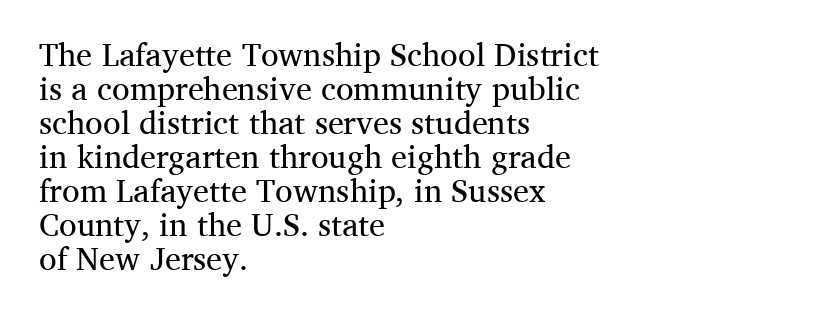
The image shows 32 px regular-weight serif type, upright; set left-aligned, tight line spacing (1.06x), normal letter spacing, not underlined; medium stroke contrast and a medium x-height.
